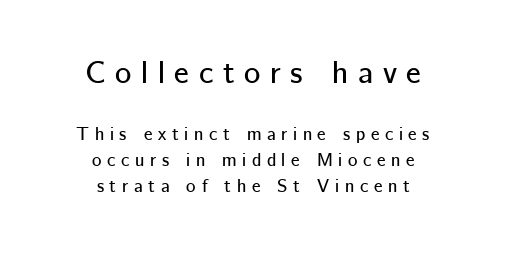
Q: Is the text italic (slanted)? A: No, it is upright.
Q: Is the typeface a serif or a sans-serif typeface? A: Sans-serif.
Q: Is the text underlined? A: No.
Q: How is the paragraph aligned? A: Centered.
Q: Is the spacing between letters normal or unusually wide? A: Unusually wide.
Q: Is the spacing between lines tight, normal or loose? A: Normal.
Q: Which block of text is set in a larger size, the first (top) or the second (bottom)? A: The first (top) one.
Q: Width (condensed, normal, or wide)? A: Normal.
Q: Stroke contrast? A: Low.
Q: x-height? A: Medium.
Q: Monospaced? A: No.
